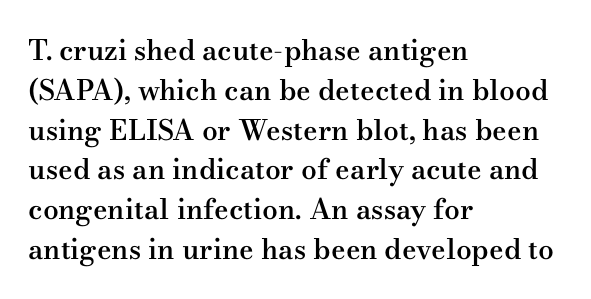
{"serif": "yes", "italic": "no", "bold": "semi", "weight": "semibold", "width": "wide", "stroke_contrast": "medium", "x_height": "small", "monospaced": "no", "underline": "no", "align": "left", "line_spacing": "normal", "line_spacing_ratio": 1.42, "letter_spacing": "normal", "letter_spacing_em": 0.0, "glyph_px": 28}
